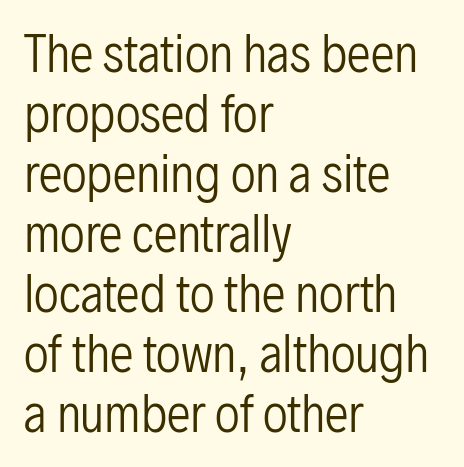
Q: Is the text bold? A: No.
Q: Is the text italic (slanted)? A: No, it is upright.
Q: Is the typeface a serif or a sans-serif typeface? A: Sans-serif.
Q: Is the text underlined? A: No.
Q: How is the paragraph aligned? A: Left-aligned.
Q: Is the spacing between letters normal or unusually wide? A: Normal.
Q: Is the spacing between lines tight, normal or loose? A: Normal.
Q: Width (condensed, normal, or wide)? A: Condensed.
Q: Stroke contrast? A: Low.
Q: x-height? A: Medium.
Q: Monospaced? A: No.
